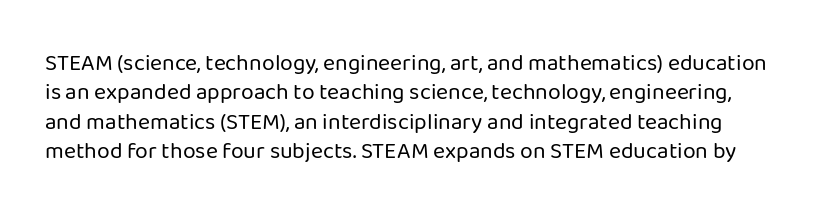
Check under the words: just untouched page. Is the type heavy? It reads as light-to-regular instead. The face used here is rendered with its standard letterfit. Normally led — the rows are evenly, conventionally spaced. Every character sits straight up, as roman type does.
